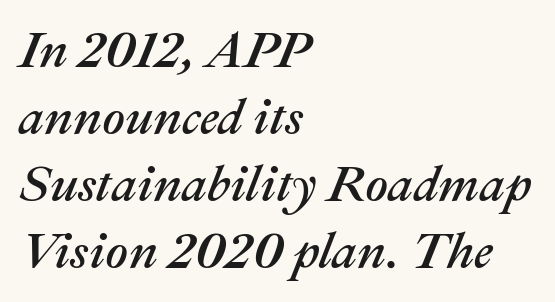
Do the characters align in a grid? No, the font is proportional. Horizontal alignment here is leftward, the default for most running prose. This sample uses an oblique cut, with every glyph tilted off the vertical. The designer left line spacing at the default. The glyphs are unaccompanied by any horizontal stroke below them.
